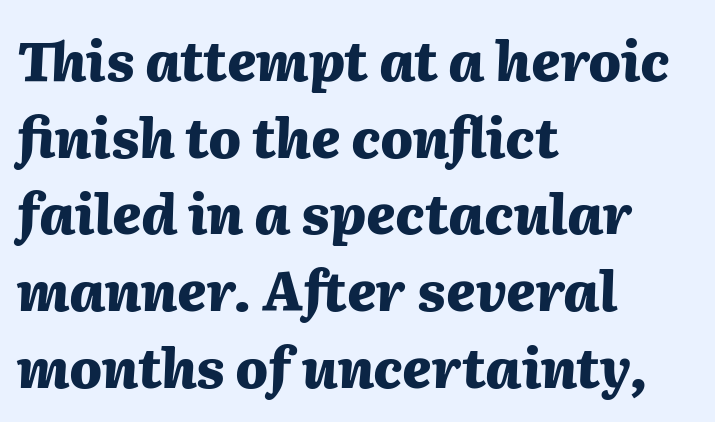
The image shows 54 px heavy type, italic (leaning right); set left-aligned, normal line spacing (1.42x), normal letter spacing, not underlined; medium stroke contrast and a medium x-height.
